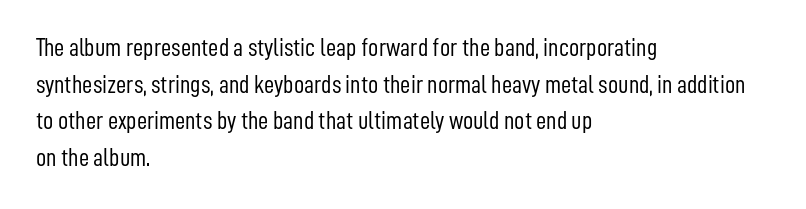
{"italic": "no", "bold": "no", "underline": "no", "align": "left", "line_spacing": "normal", "line_spacing_ratio": 1.47, "letter_spacing": "normal", "letter_spacing_em": 0.0, "glyph_px": 25}
